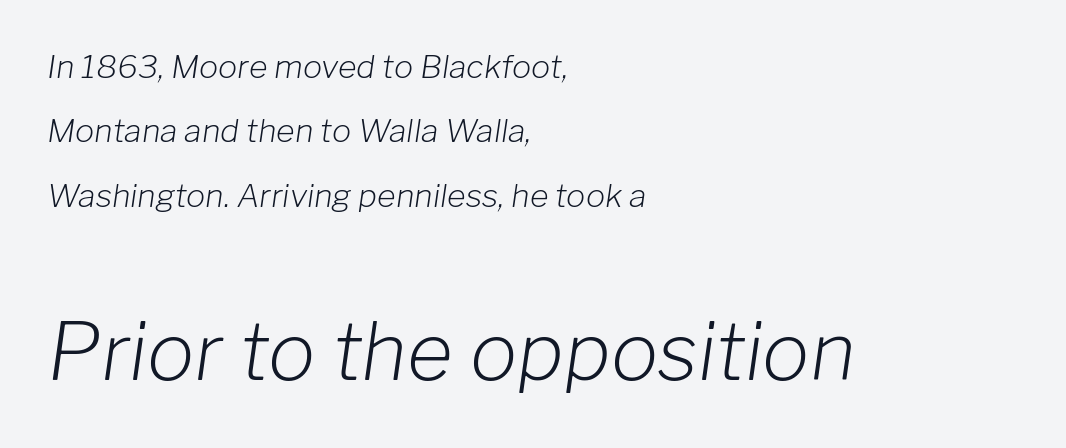
The font's italic variant was chosen for this text. The passage shown is typed in a proportional face where columns would drift. The rendering anchors every line to the left-hand side. The weight tops out at a normal text grade. This rendering features lettering with no underline. Which chunk is bigger? The second one — the bottom block dwarfs the top.
